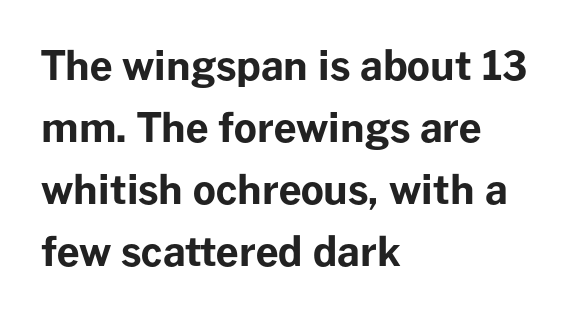
Q: Is the text bold? A: Yes.
Q: Is the text italic (slanted)? A: No, it is upright.
Q: Is the typeface a serif or a sans-serif typeface? A: Sans-serif.
Q: Is the text underlined? A: No.
Q: How is the paragraph aligned? A: Left-aligned.
Q: Is the spacing between letters normal or unusually wide? A: Normal.
Q: Is the spacing between lines tight, normal or loose? A: Normal.
Q: Width (condensed, normal, or wide)? A: Normal.
Q: Stroke contrast? A: Low.
Q: x-height? A: Medium.
Q: Monospaced? A: No.
